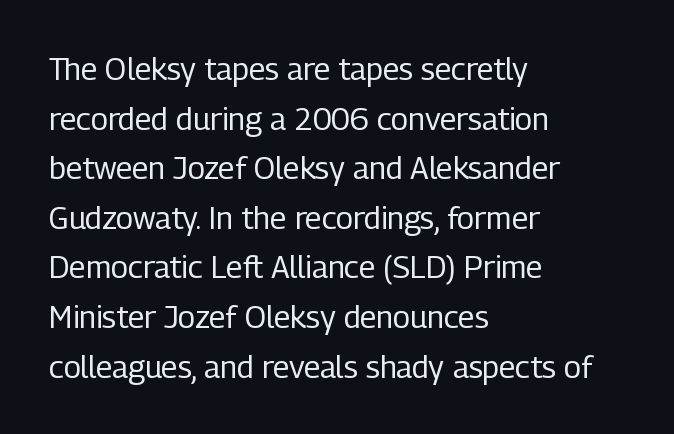
The image shows 31 px regular-weight, condensed sans-serif type, upright; set left-aligned, normal line spacing (1.6x), normal letter spacing, not underlined; low stroke contrast and a medium x-height.
